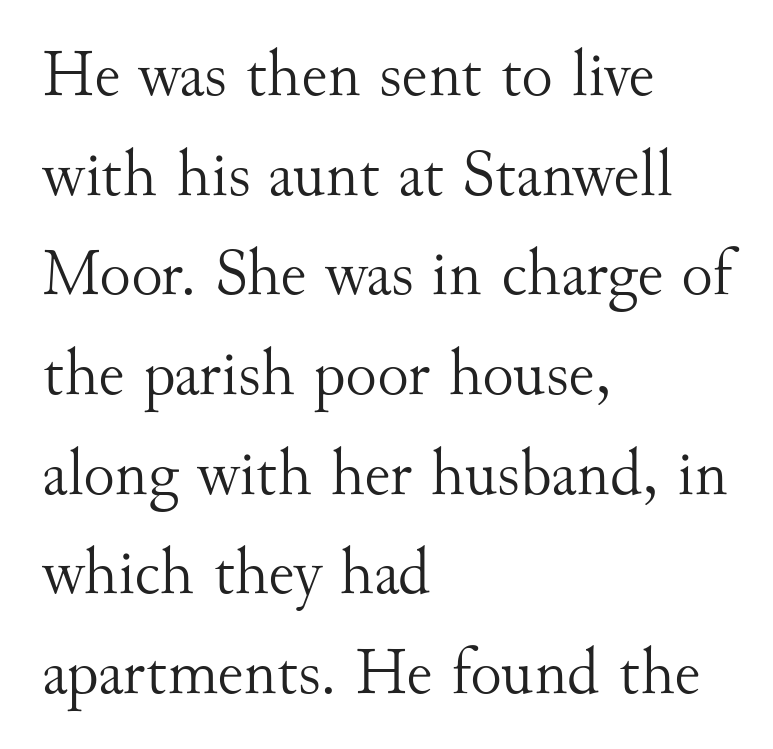
{"serif": "yes", "italic": "no", "bold": "no", "weight": "light", "width": "normal", "stroke_contrast": "medium", "x_height": "small", "monospaced": "no", "underline": "no", "align": "left", "line_spacing": "normal", "line_spacing_ratio": 1.51, "letter_spacing": "normal", "letter_spacing_em": 0.0, "glyph_px": 66}
